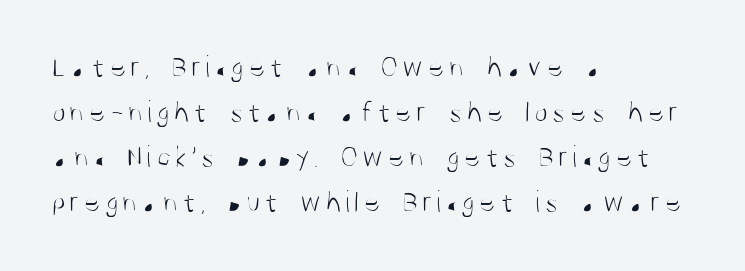
{"serif": "no", "italic": "no", "bold": "no", "weight": "light", "width": "condensed", "stroke_contrast": "medium", "x_height": "large", "monospaced": "no", "underline": "no", "align": "left", "line_spacing": "normal", "line_spacing_ratio": 1.45, "glyph_px": 31}
